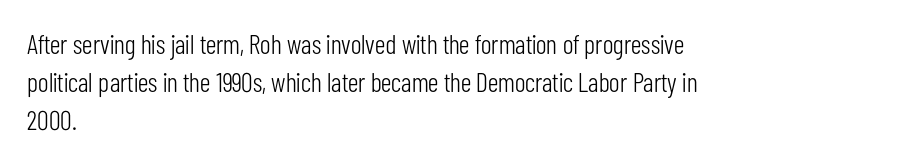
{"italic": "no", "bold": "no", "underline": "no", "align": "left", "line_spacing": "normal", "line_spacing_ratio": 1.41, "letter_spacing": "normal", "letter_spacing_em": 0.0, "glyph_px": 27}
